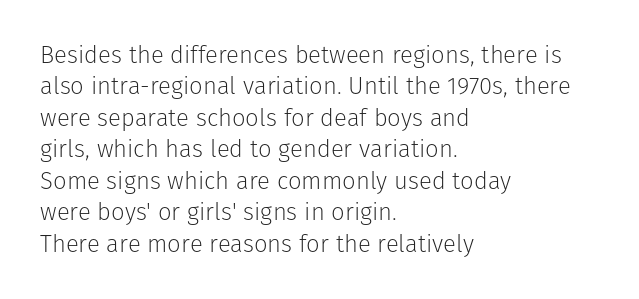
What stands out about the letter spacing? Nothing — it is the standard amount. Unmarked baselines from the first word to the last. The rendering anchors every line to the left-hand side. Regarding leading, the lines here are spaced in the standard way. Compared with a typical body face, this is equally light or lighter still. In terms of posture, this sample is upright.
